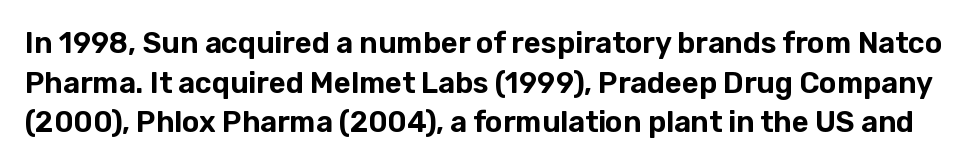
Each letter keeps its own natural width here, so spacing adapts to shape. Italic? Not at all — the glyphs are vertical. Are there feet on the stems? There aren't — it's a sans. The baseline area is clear.
